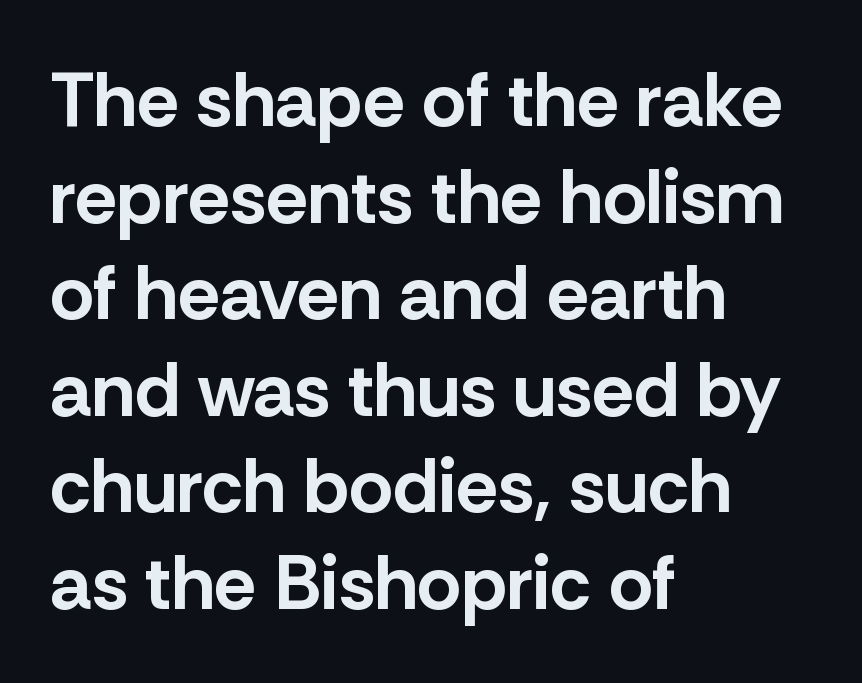
{"serif": "no", "italic": "no", "bold": "yes", "weight": "bold", "width": "normal", "stroke_contrast": "low", "x_height": "medium", "monospaced": "no", "underline": "no", "align": "left", "line_spacing": "normal", "line_spacing_ratio": 1.27, "letter_spacing": "normal", "letter_spacing_em": 0.0, "glyph_px": 76}
